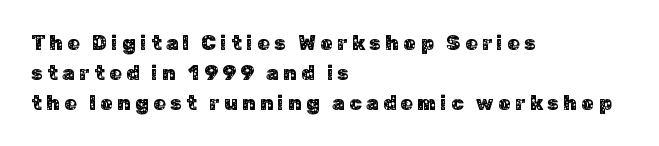
Q: Is the text italic (slanted)? A: No, it is upright.
Q: Is the text underlined? A: No.
Q: How is the paragraph aligned? A: Left-aligned.
Q: Is the spacing between letters normal or unusually wide? A: Unusually wide.
Q: Is the spacing between lines tight, normal or loose? A: Normal.
